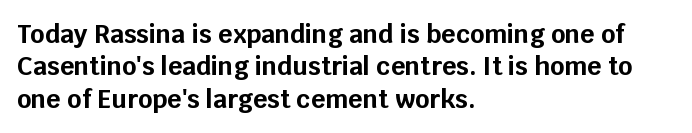
A typesetter would mark this as roman, not italic. The strokes are fattened all the way to bold. Beneath every word, the page is bare. The letters sit at their default tracking, neither squeezed nor spread. Notice how the passage keeps a crisp vertical edge on the left only. The lines sit at an ordinary, default distance from one another.
